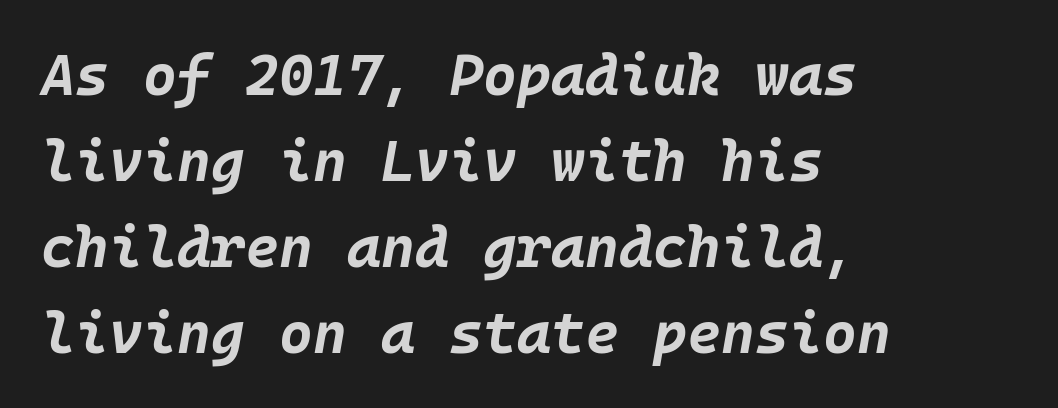
The image shows 58 px bold type, italic (leaning right); set left-aligned, normal line spacing (1.48x), normal letter spacing, not underlined; low stroke contrast and a large x-height.
